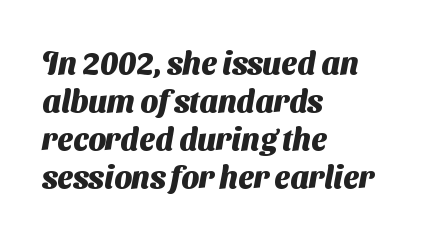
Q: Is the text bold? A: Yes.
Q: Is the typeface a serif or a sans-serif typeface? A: Sans-serif.
Q: Is the text underlined? A: No.
Q: How is the paragraph aligned? A: Left-aligned.
Q: Is the spacing between letters normal or unusually wide? A: Normal.
Q: Width (condensed, normal, or wide)? A: Normal.
Q: Stroke contrast? A: Medium.
Q: x-height? A: Medium.
Q: Monospaced? A: No.
